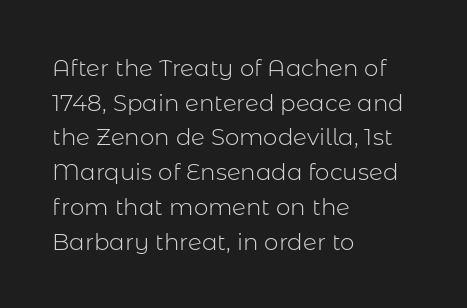
Q: Is the text bold? A: No.
Q: Is the text italic (slanted)? A: No, it is upright.
Q: Is the text underlined? A: No.
Q: How is the paragraph aligned? A: Left-aligned.
Q: Is the spacing between letters normal or unusually wide? A: Normal.
Q: Is the spacing between lines tight, normal or loose? A: Normal.
